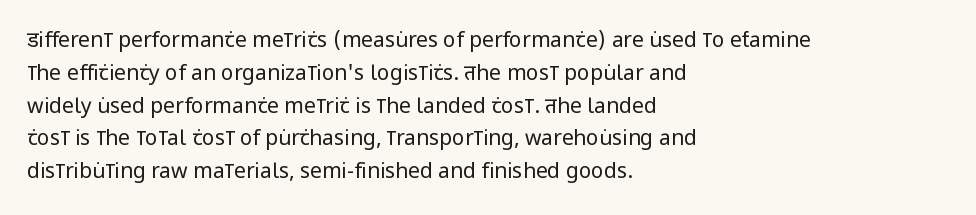
The image shows 21 px text type, upright; set left-aligned, normal line spacing (1.56x), normal letter spacing, not underlined.
